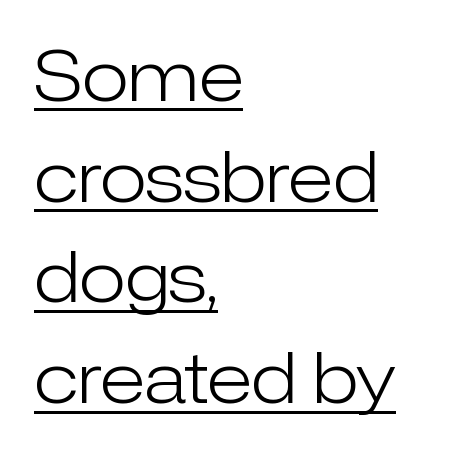
The image shows 69 px light sans-serif type, upright; set left-aligned, normal line spacing (1.46x), normal letter spacing, underlined; low stroke contrast and a medium x-height.
